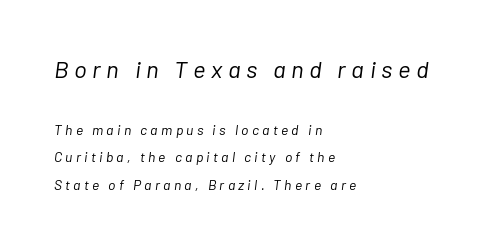
Q: Is the text bold? A: No.
Q: Is the text italic (slanted)? A: Yes, it leans right by about 7 degrees.
Q: Is the text underlined? A: No.
Q: How is the paragraph aligned? A: Left-aligned.
Q: Is the spacing between letters normal or unusually wide? A: Unusually wide.
Q: Is the spacing between lines tight, normal or loose? A: Loose.
Q: Which block of text is set in a larger size, the first (top) or the second (bottom)? A: The first (top) one.
